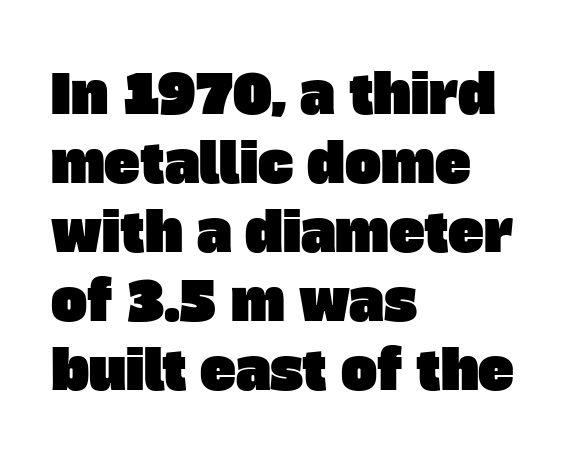
A clean baseline with only descenders dipping below it. Letter spacing: default. These lines sit exactly where default settings would place them. A typesetter would label this face a sans. Proportional: the letters do not fall into vertical columns. The paragraph has a hard left edge and a soft right edge.
